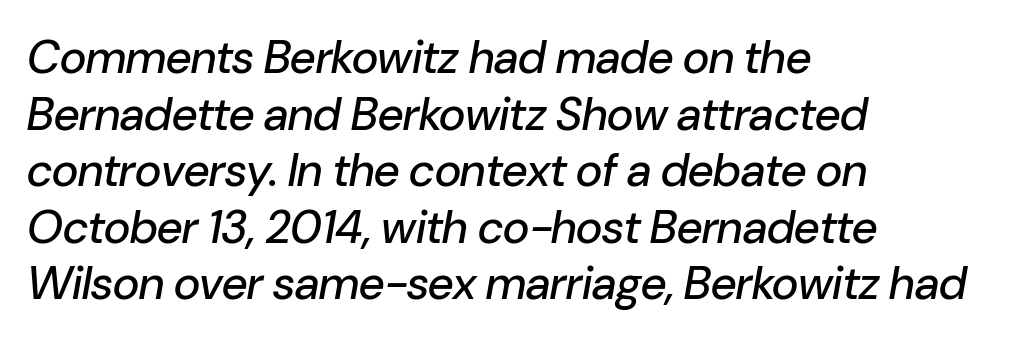
Teacher's note: observe the even left margin — that is flush-left alignment. The gap between lines stays unmarked. Think of a printed novel: that variable character pitch is what you see here. An italicized treatment has been applied to the whole sample. The passage shown has conventional tracking throughout.
